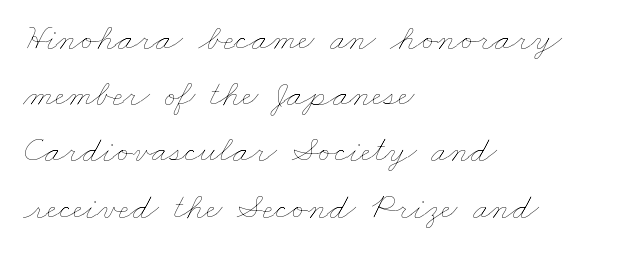
{"bold": "no", "weight": "thin", "width": "wide", "stroke_contrast": "low", "x_height": "small", "monospaced": "no", "underline": "no", "align": "left", "line_spacing": "normal", "line_spacing_ratio": 1.52, "letter_spacing": "normal", "letter_spacing_em": 0.0, "glyph_px": 37}
